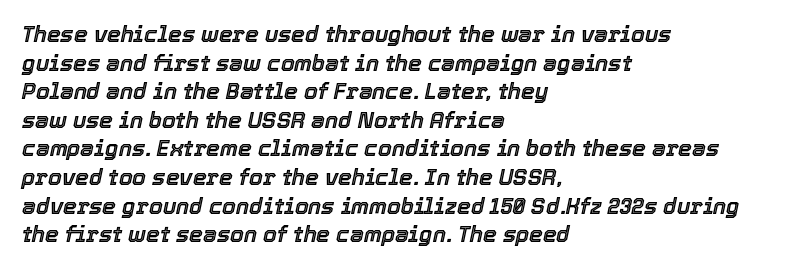
The image shows 22 px text type, italic (leaning right); set left-aligned, normal line spacing (1.3x), normal letter spacing, not underlined.
